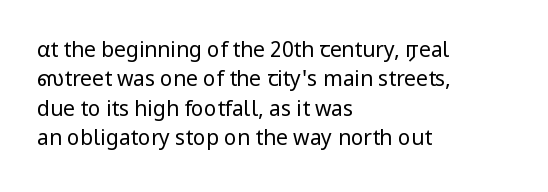
Q: Is the text bold? A: No.
Q: Is the text italic (slanted)? A: No, it is upright.
Q: Is the text underlined? A: No.
Q: How is the paragraph aligned? A: Left-aligned.
Q: Is the spacing between letters normal or unusually wide? A: Normal.
Q: Is the spacing between lines tight, normal or loose? A: Normal.
